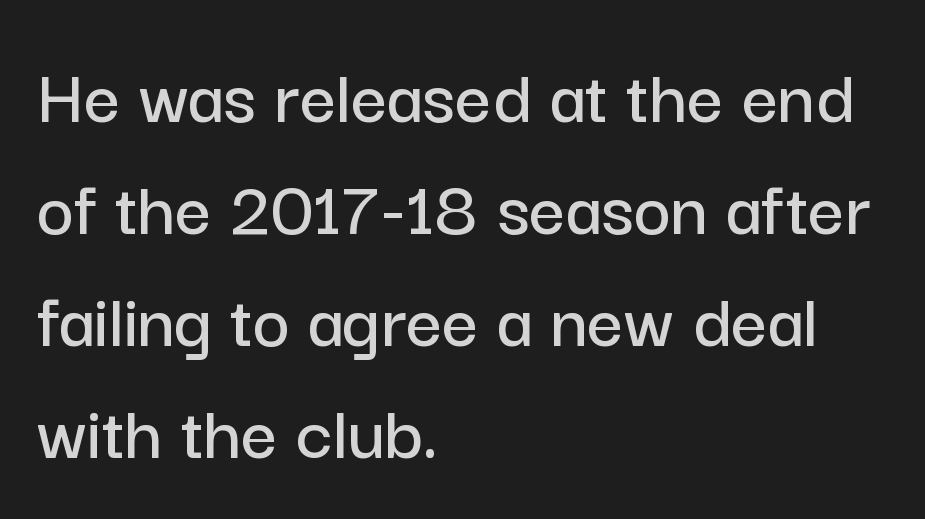
Q: Is the text italic (slanted)? A: No, it is upright.
Q: Is the typeface a serif or a sans-serif typeface? A: Sans-serif.
Q: Is the text underlined? A: No.
Q: How is the paragraph aligned? A: Left-aligned.
Q: Is the spacing between letters normal or unusually wide? A: Normal.
Q: Is the spacing between lines tight, normal or loose? A: Normal.
Q: Width (condensed, normal, or wide)? A: Normal.
Q: Stroke contrast? A: Low.
Q: x-height? A: Medium.
Q: Monospaced? A: No.
